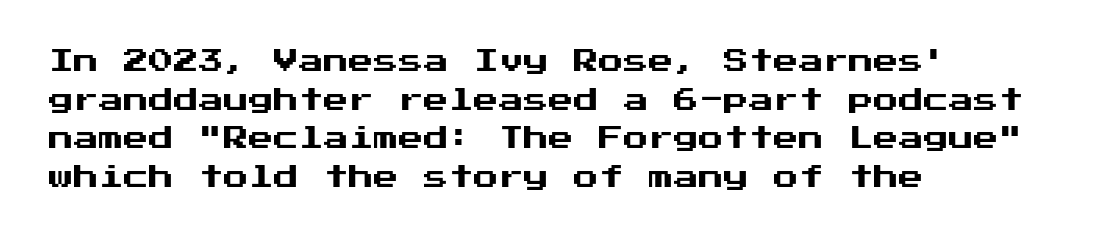
{"italic": "no", "underline": "no", "align": "left", "line_spacing": "normal", "line_spacing_ratio": 1.55, "letter_spacing": "normal", "letter_spacing_em": 0.0, "glyph_px": 25}
